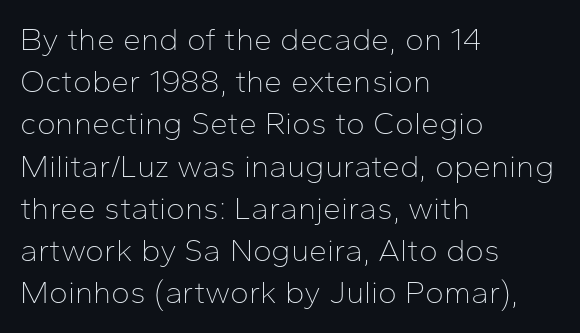
{"serif": "no", "italic": "no", "bold": "no", "weight": "thin", "width": "normal", "stroke_contrast": "low", "x_height": "medium", "monospaced": "no", "underline": "no", "align": "left", "line_spacing": "normal", "line_spacing_ratio": 1.32, "letter_spacing": "normal", "letter_spacing_em": 0.0, "glyph_px": 32}
